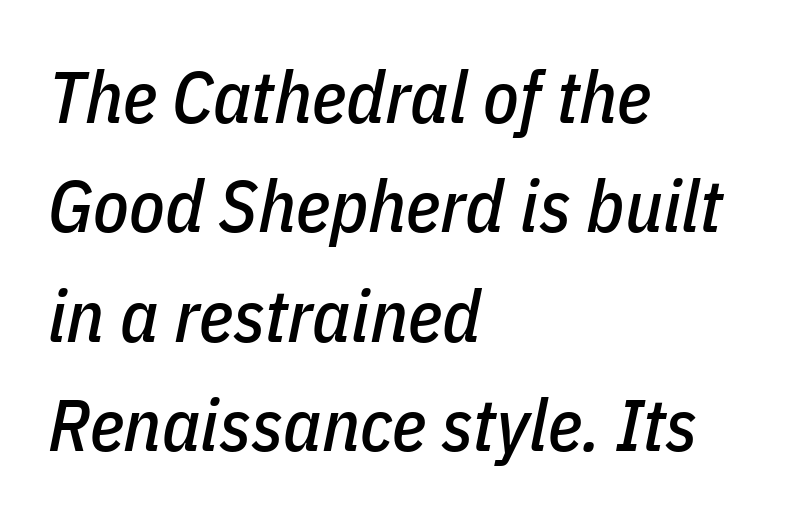
The image shows 73 px condensed type, italic (leaning right); set left-aligned, normal line spacing (1.5x), normal letter spacing, not underlined; low stroke contrast and a medium x-height.
